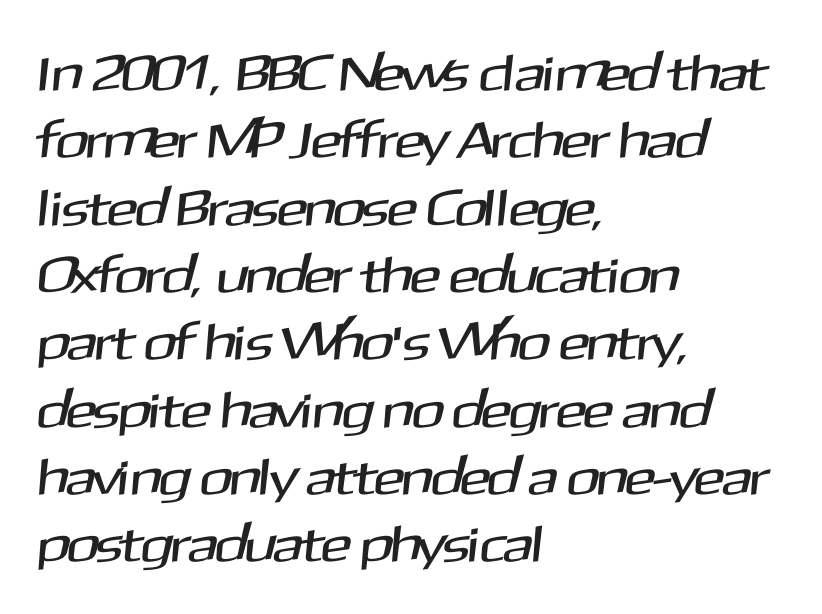
The image shows 51 px sans-serif type; set left-aligned, normal line spacing (1.32x), normal letter spacing, not underlined; medium stroke contrast and a medium x-height.
